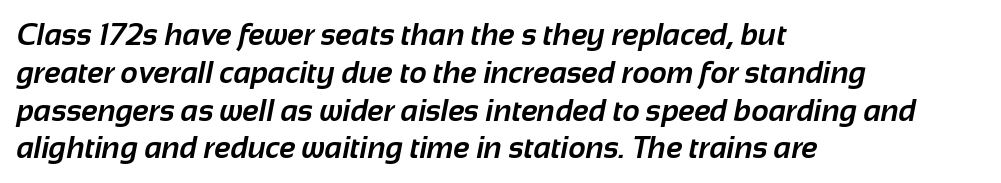
The image shows 30 px bold sans-serif type; set left-aligned, normal line spacing (1.26x), normal letter spacing, not underlined; low stroke contrast and a medium x-height.
